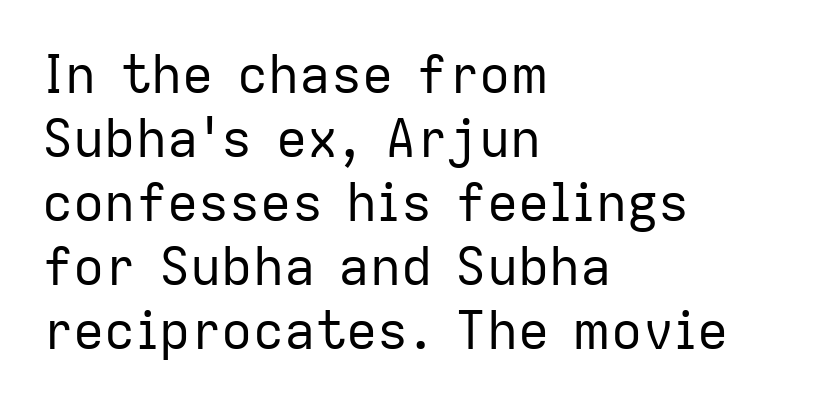
Letterform terminals end flat and unadorned throughout the passage. The typesetting does not lean heavy: it is not bold. The specimen omits any rule beneath the text block's lines. The line texture is even and compact thanks to regular tracking. Every row of glyphs begins at an identical x-position on the left. Characters remain perfectly vertical along every line.
